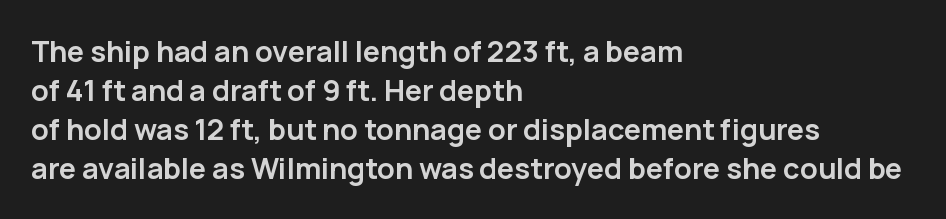
The characters display no serif detailing; their extremities are plain. Italic: no, the glyphs are upright roman. Tracking value appears to be zero — textbook default spacing. Spacing verdict: proportional, widths tailored to each character. A student would call this left alignment; a typographer would say flush left, rag right. In terms of leading, this rendering sits right in the middle.
